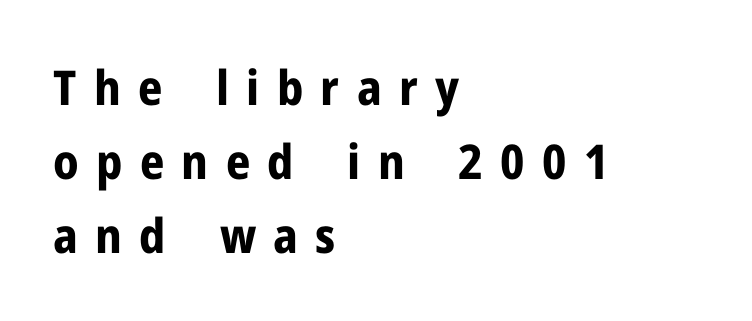
{"serif": "no", "italic": "no", "bold": "yes", "weight": "bold", "width": "normal", "stroke_contrast": "low", "x_height": "medium", "monospaced": "no", "underline": "no", "align": "left", "line_spacing": "normal", "line_spacing_ratio": 1.54, "letter_spacing": "wide", "letter_spacing_em": 0.36, "glyph_px": 48}
